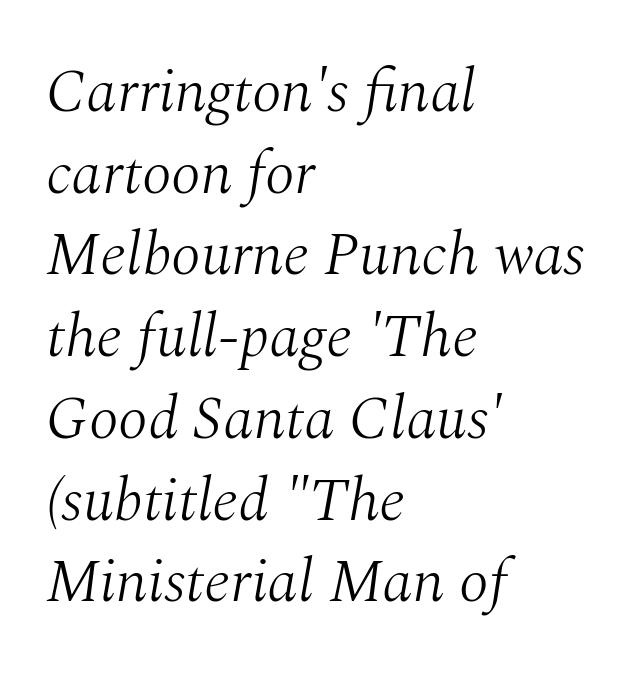
{"serif": "yes", "italic": "yes", "lean": "right", "slant_degrees": 10, "bold": "no", "weight": "light", "width": "normal", "stroke_contrast": "medium", "x_height": "medium", "monospaced": "no", "underline": "no", "align": "left", "line_spacing": "normal", "line_spacing_ratio": 1.34, "letter_spacing": "normal", "letter_spacing_em": 0.0, "glyph_px": 61}
